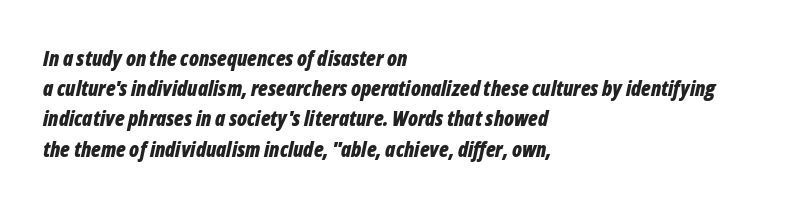
The image shows 21 px bold type, italic (leaning right); set left-aligned, normal line spacing (1.44x), normal letter spacing, not underlined.
